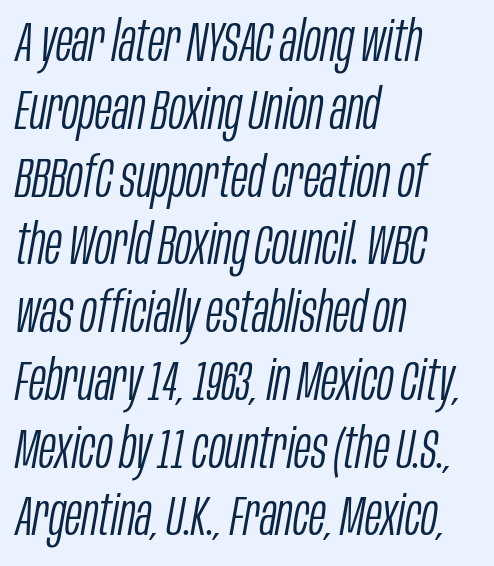
Any mark beneath the type? The region is blank. The rendering uses natural spacing where letterforms have individual widths. This is oblique type, the kind used for emphasis or titles. The rag falls on the right side of this text block. The cut favours lightness, reaching ordinary text weight at its darkest. Words appear dense and cohesive because spacing is normal.
